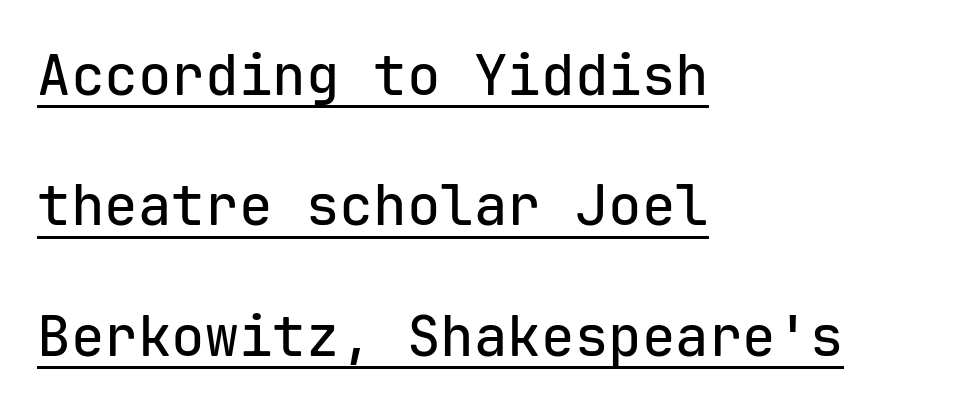
{"serif": "no", "italic": "no", "width": "normal", "stroke_contrast": "low", "x_height": "medium", "monospaced": "yes", "underline": "yes", "align": "left", "line_spacing": "loose", "line_spacing_ratio": 2.33, "letter_spacing": "normal", "letter_spacing_em": 0.0, "glyph_px": 56}
